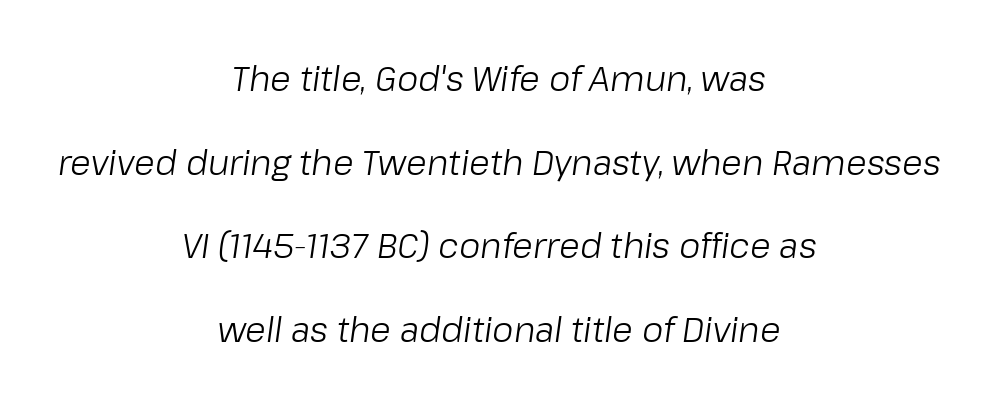
The text carries the slant typical of an italic or oblique font. The strip under each line holds only bare page. The space between consecutive lines is lavish. Line starts and ends both wander, symmetrically. Character widths vary here, with narrow letters taking less room than wide ones. This reads as an unemphasized weight, regular at the heaviest.
